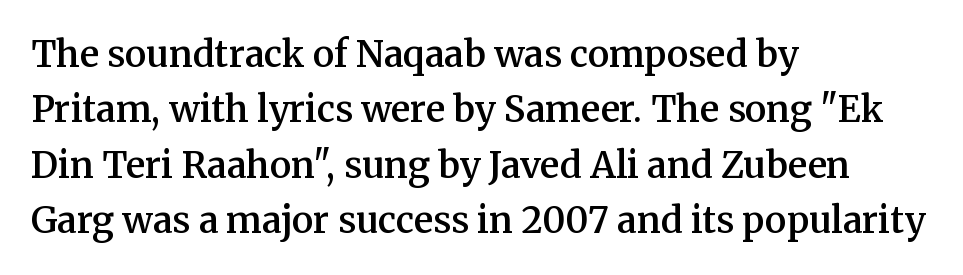
The image shows 36 px semibold serif type, upright; set left-aligned, normal line spacing (1.54x), normal letter spacing, not underlined; medium stroke contrast and a medium x-height.
